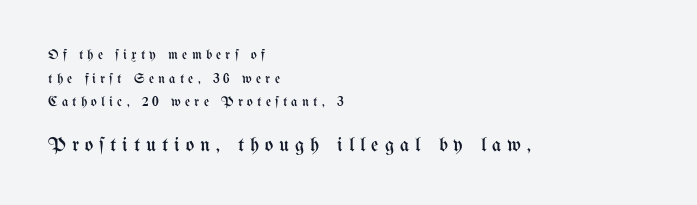
Q: Is the text bold? A: No.
Q: Is the text italic (slanted)? A: No, it is upright.
Q: Is the text underlined? A: No.
Q: How is the paragraph aligned? A: Left-aligned.
Q: Is the spacing between letters normal or unusually wide? A: Unusually wide.
Q: Is the spacing between lines tight, normal or loose? A: Normal.
Q: Which block of text is set in a larger size, the first (top) or the second (bottom)? A: The second (bottom) one.
